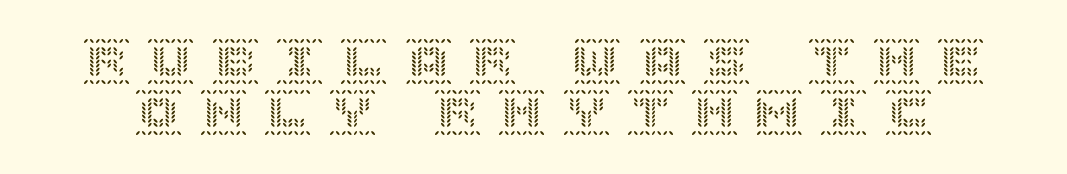
Q: Is the text italic (slanted)? A: No, it is upright.
Q: Is the text underlined? A: No.
Q: Is the spacing between letters normal or unusually wide? A: Unusually wide.
Q: Is the spacing between lines tight, normal or loose? A: Tight.
Q: Width (condensed, normal, or wide)? A: Normal.
Q: x-height? A: Large.
